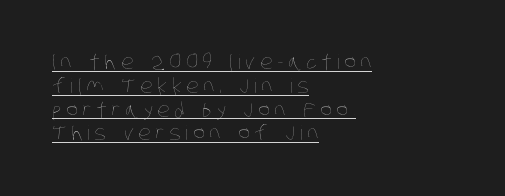
Underlining? Definitely there. Weight: not bold — regular or lighter. Every row of glyphs begins at an identical x-position on the left. The letters are spread apart with noticeably loose tracking.
